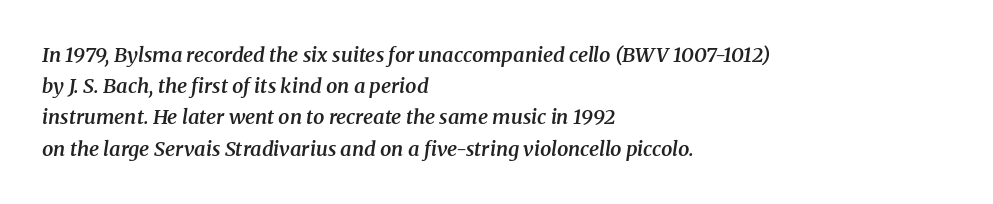
The image shows 20 px text type, italic (leaning right); set left-aligned, normal line spacing (1.56x), normal letter spacing, not underlined.
